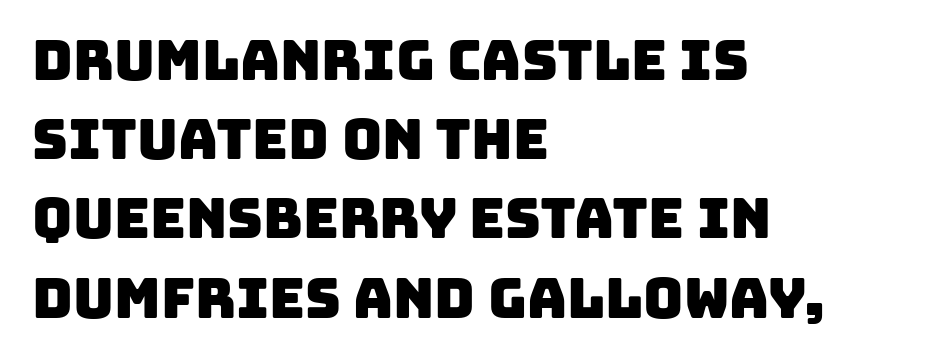
Q: Is the typeface a serif or a sans-serif typeface? A: Sans-serif.
Q: Is the text underlined? A: No.
Q: How is the paragraph aligned? A: Left-aligned.
Q: Is the spacing between letters normal or unusually wide? A: Normal.
Q: Is the spacing between lines tight, normal or loose? A: Normal.
Q: Width (condensed, normal, or wide)? A: Normal.
Q: Stroke contrast? A: Low.
Q: x-height? A: Large.
Q: Monospaced? A: No.
